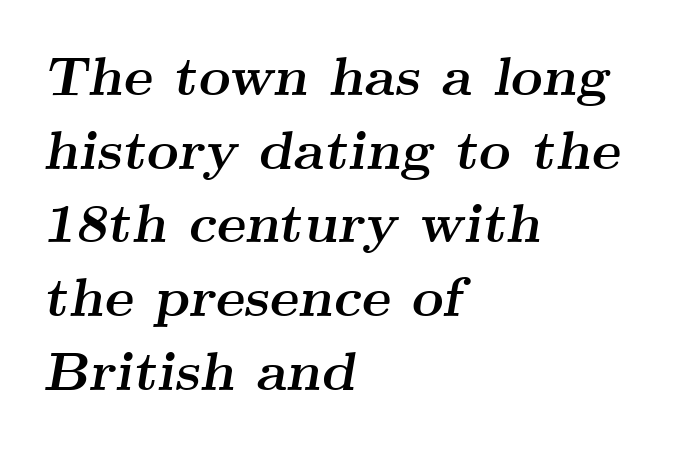
Q: Is the text bold? A: Yes.
Q: Is the text italic (slanted)? A: Yes, it leans right by about 9 degrees.
Q: Is the typeface a serif or a sans-serif typeface? A: Serif.
Q: Is the text underlined? A: No.
Q: How is the paragraph aligned? A: Left-aligned.
Q: Is the spacing between letters normal or unusually wide? A: Normal.
Q: Is the spacing between lines tight, normal or loose? A: Normal.
Q: Width (condensed, normal, or wide)? A: Wide.
Q: Stroke contrast? A: Medium.
Q: x-height? A: Small.
Q: Monospaced? A: No.
